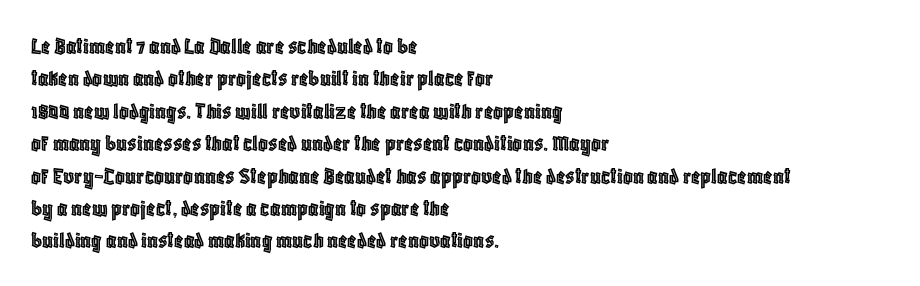
The image shows 24 px text type, upright; set left-aligned, normal line spacing (1.35x), normal letter spacing, not underlined.
